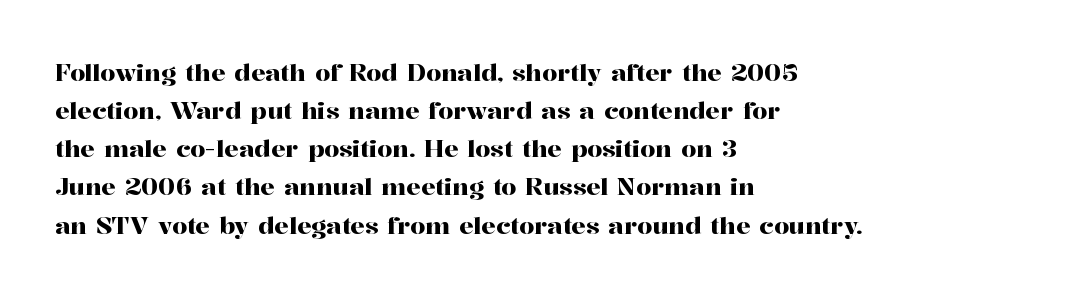
The image shows 24 px text type, upright; set left-aligned, normal line spacing (1.59x), normal letter spacing, not underlined.
